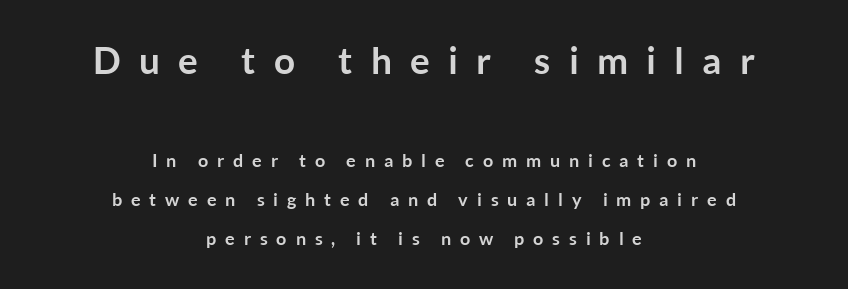
{"serif": "no", "italic": "no", "bold": "yes", "weight": "semibold", "width": "normal", "stroke_contrast": "low", "x_height": "medium", "monospaced": "no", "underline": "no", "align": "center", "line_spacing": "loose", "line_spacing_ratio": 2.19, "letter_spacing": "wide", "letter_spacing_em": 0.49, "larger_block": "first", "size_ratio": 2.06, "glyph_px": 37}
